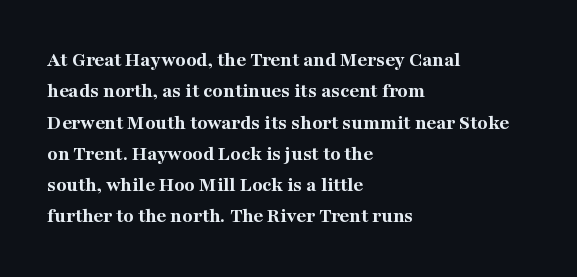
The image shows 21 px bold type, upright; set left-aligned, normal line spacing (1.49x), normal letter spacing, not underlined.
